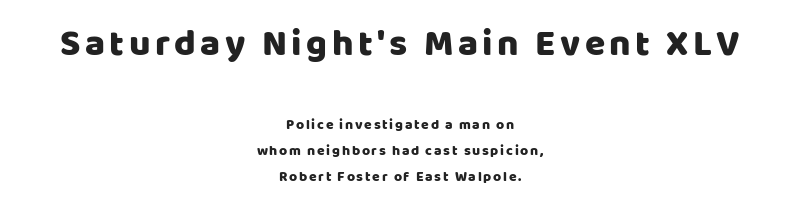
The image shows 37 px sans-serif type, upright; set centered, line spacing 1.86x, not underlined; the first (top) block is 2.64x larger; low stroke contrast and a large x-height.
